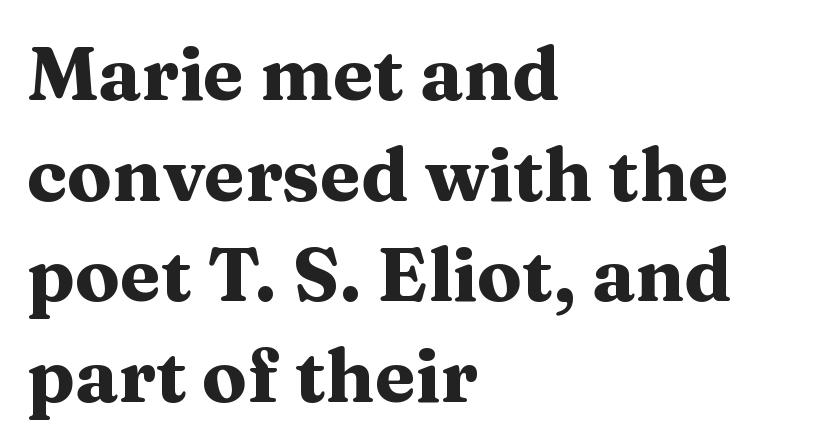
These lines are set flush left with a ragged right edge. Notice how descenders clear the ascenders below comfortably — that's standard leading. Decoration check: the copy has no underline. Looks like regular typesetting: each glyph gets only the width it needs. Bold? Absolutely — the strokes are thick and heavy.
